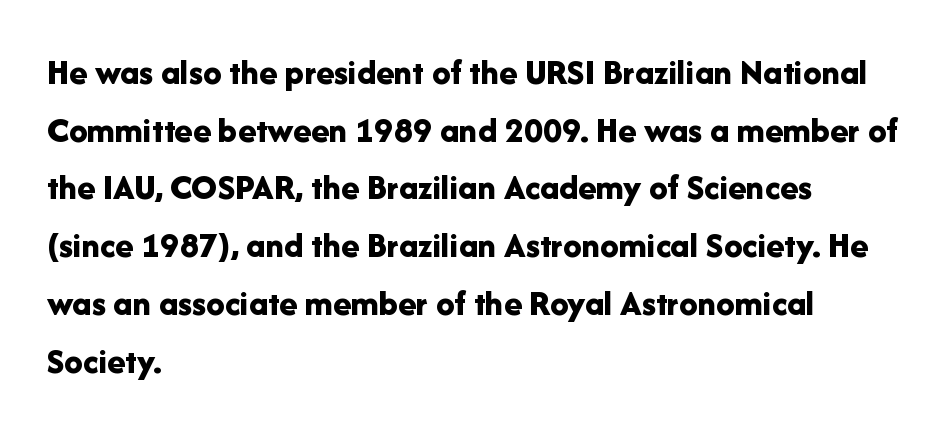
Horizontal alignment here is leftward, the default for most running prose. Posture: vertical. These lines are composed in type without serifs. A normal amount of white space separates one row of letters from the next. The tracking reads as untouched default to a designer's eye. Anything drawn beneath the words? Only blank space.
